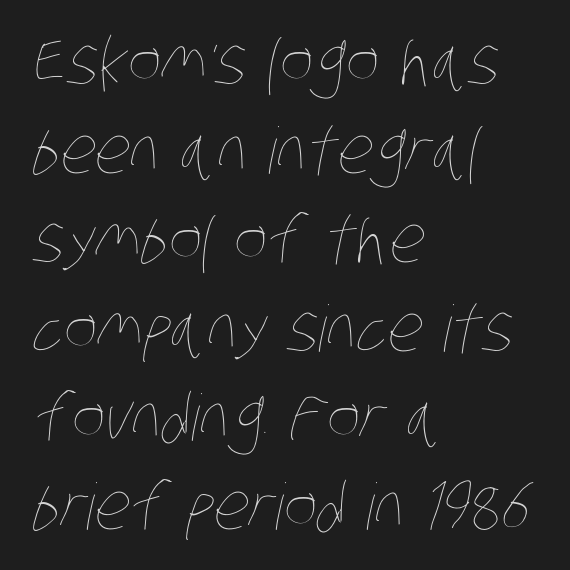
{"bold": "no", "weight": "thin", "width": "condensed", "stroke_contrast": "low", "x_height": "large", "monospaced": "no", "underline": "no", "align": "left", "line_spacing": "normal", "line_spacing_ratio": 1.39, "letter_spacing": "normal", "letter_spacing_em": 0.0, "glyph_px": 64}
